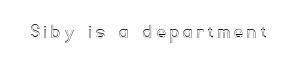
Q: Is the text italic (slanted)? A: No, it is upright.
Q: Is the text underlined? A: No.
Q: Is the spacing between letters normal or unusually wide? A: Unusually wide.
